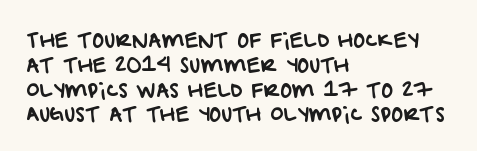
Q: Is the text underlined? A: No.
Q: How is the paragraph aligned? A: Left-aligned.
Q: Is the spacing between letters normal or unusually wide? A: Normal.
